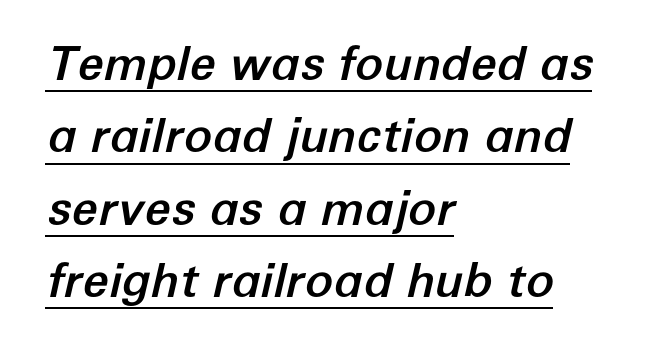
Q: Is the text italic (slanted)? A: Yes, it leans right by about 12 degrees.
Q: Is the text underlined? A: Yes.
Q: How is the paragraph aligned? A: Left-aligned.
Q: Is the spacing between letters normal or unusually wide? A: Normal.
Q: Is the spacing between lines tight, normal or loose? A: Normal.
Q: Width (condensed, normal, or wide)? A: Normal.
Q: Stroke contrast? A: Low.
Q: x-height? A: Medium.
Q: Monospaced? A: No.
